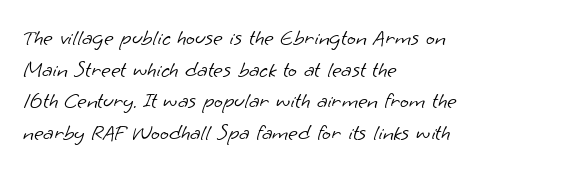
Q: Is the text bold? A: No.
Q: Is the text underlined? A: No.
Q: How is the paragraph aligned? A: Left-aligned.
Q: Is the spacing between letters normal or unusually wide? A: Normal.
Q: Is the spacing between lines tight, normal or loose? A: Normal.
